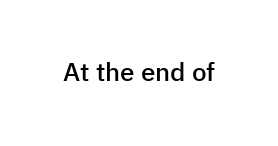
Q: Is the text bold? A: Semi-bold.
Q: Is the text italic (slanted)? A: No, it is upright.
Q: Is the text underlined? A: No.
Q: Is the spacing between letters normal or unusually wide? A: Normal.
